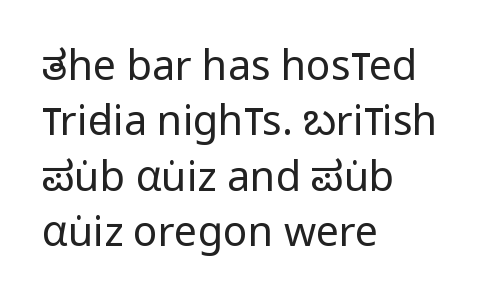
The image shows 41 px regular-weight, condensed sans-serif type, upright; set left-aligned, normal line spacing (1.35x), normal letter spacing, not underlined; low stroke contrast and a large x-height.
